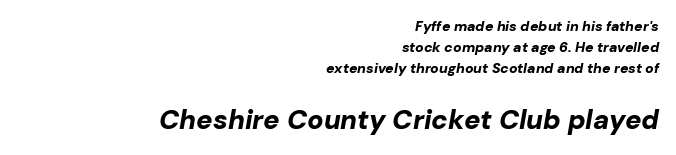
Slanted lettering throughout. This sample is right-justified, so line beginnings fall wherever the words allow. Unmarked baselines from the first word to the last. The letters in the lower block stand taller than those in the block above. The rendering uses a moderate line-height, typical for paragraphs.
